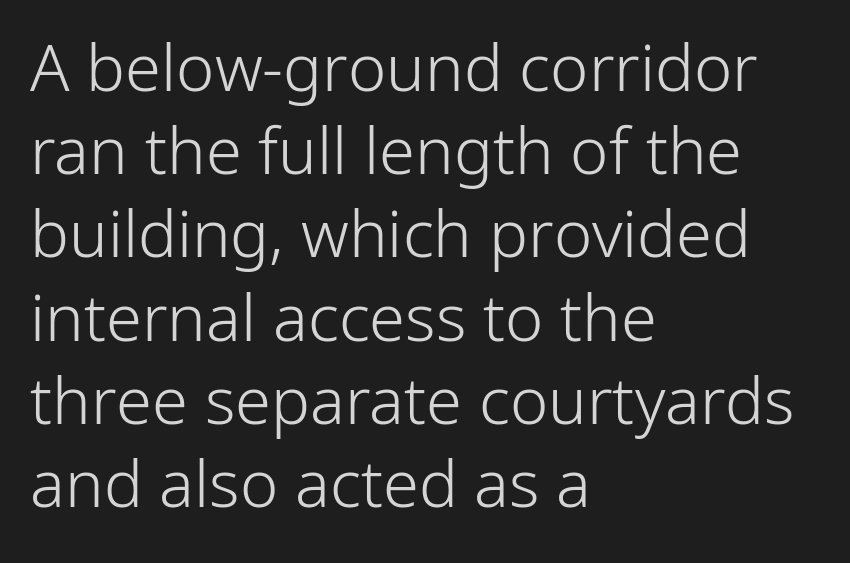
Horizontal alignment here is leftward, the default for most running prose. Is this a fixed-width face? No — the glyphs have proportional, varying widths. A quiet, ordinary-to-light weight characterises the typeface. It's the straight-up-and-down kind of type. The baseline area is clear. The horizontal fit of the characters is conventional and even.
